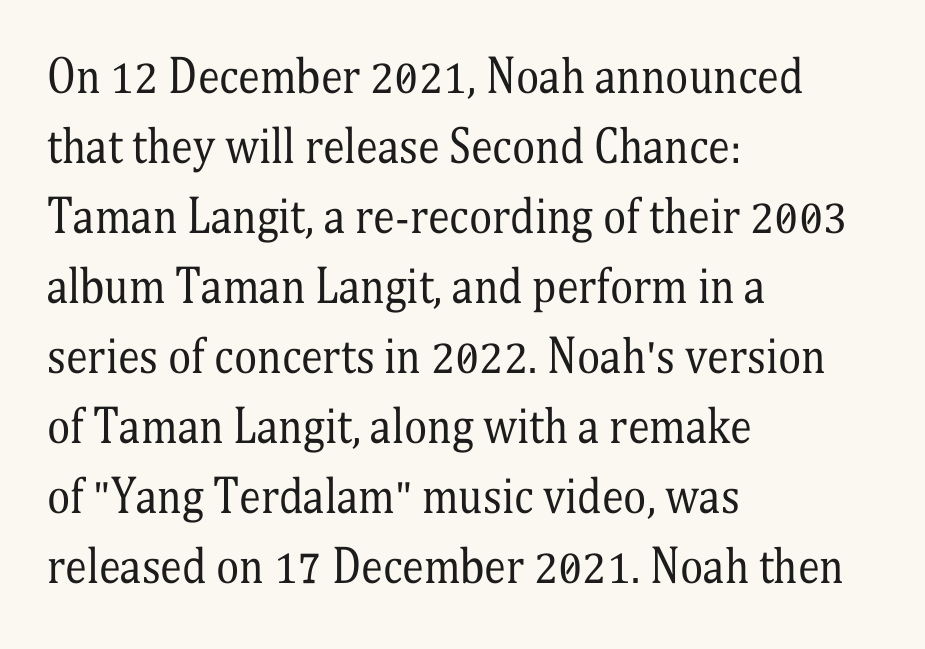
{"serif": "yes", "italic": "no", "bold": "no", "weight": "regular", "width": "condensed", "stroke_contrast": "medium", "x_height": "medium", "monospaced": "no", "underline": "no", "align": "left", "line_spacing": "normal", "line_spacing_ratio": 1.59, "letter_spacing": "normal", "letter_spacing_em": 0.0, "glyph_px": 44}
